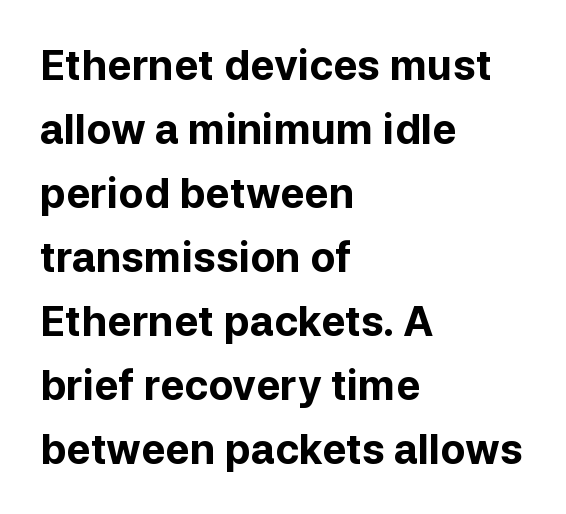
{"serif": "no", "italic": "no", "bold": "yes", "weight": "bold", "width": "normal", "stroke_contrast": "low", "x_height": "medium", "monospaced": "no", "underline": "no", "align": "left", "line_spacing": "normal", "line_spacing_ratio": 1.56, "letter_spacing": "normal", "letter_spacing_em": 0.0, "glyph_px": 41}
